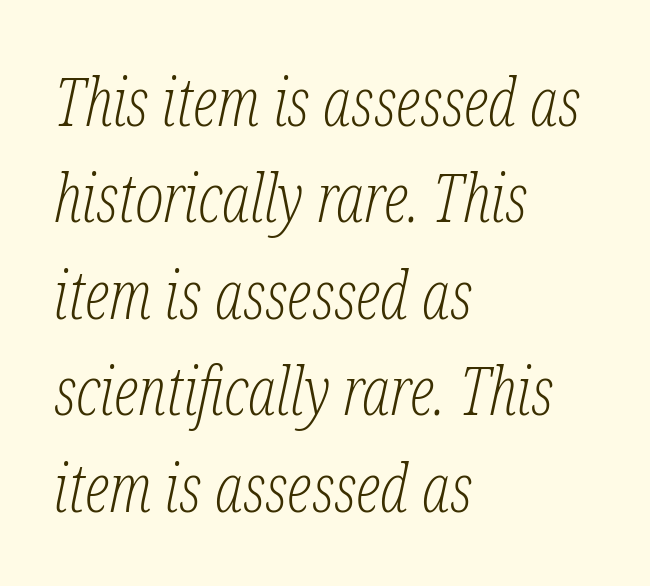
Unmarked baselines from the first word to the last. This is serif lettering, the kind often seen in printed books. The letters advance in unequal steps, a hallmark of proportional type. If you measured baseline to baseline, you'd find a middling distance. Rendered with sloped, italic letterforms. Heaviness? Minimal to ordinary, like unemphasized prose.
